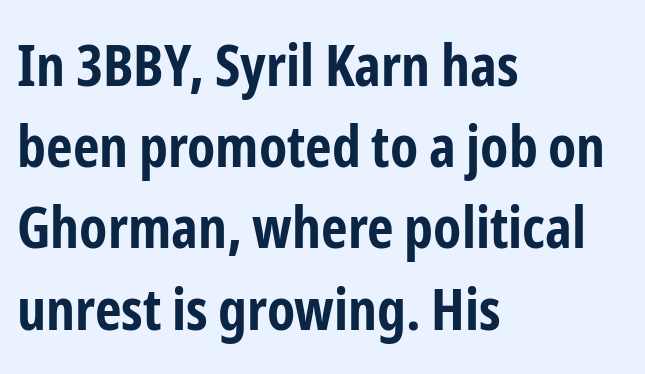
Here the designer chose a conventional face with non-uniform glyph widths. Notice how the passage keeps a crisp vertical edge on the left only. When letters stand straight like this, we call the style roman or upright. The foot of each line stays bare and open. Is the letter spacing exaggerated? No — it looks like the ordinary default. The vertical gap from one line to the next is medium.
